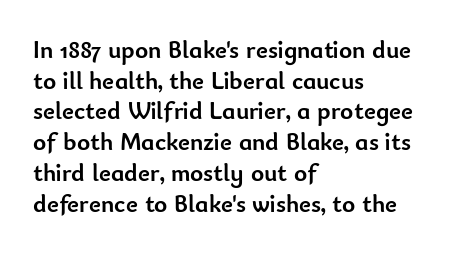
{"italic": "no", "bold": "yes", "underline": "no", "align": "left", "line_spacing_ratio": 1.23, "letter_spacing": "normal", "letter_spacing_em": 0.0, "glyph_px": 25}
